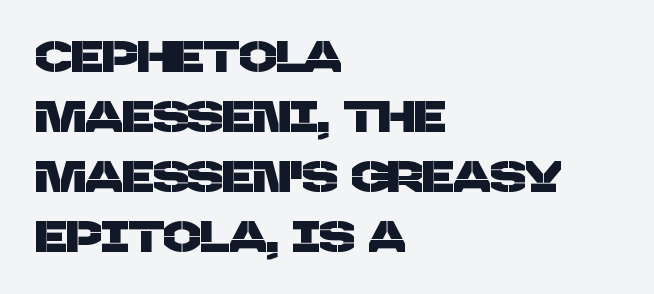
Q: Is the typeface a serif or a sans-serif typeface? A: Sans-serif.
Q: Is the text underlined? A: No.
Q: How is the paragraph aligned? A: Left-aligned.
Q: Is the spacing between letters normal or unusually wide? A: Normal.
Q: Is the spacing between lines tight, normal or loose? A: Normal.
Q: Width (condensed, normal, or wide)? A: Normal.
Q: Stroke contrast? A: Low.
Q: x-height? A: Large.
Q: Monospaced? A: No.
